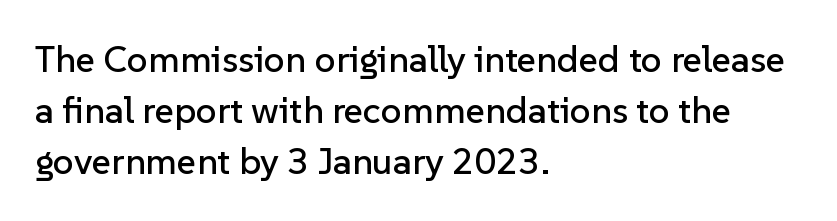
Stroke terminals: plain, sans-serif. Ordinary non-slanted type is in use. Notice how descenders clear the ascenders below comfortably — that's standard leading. Short note: letters normally spaced. Spacing verdict: proportional, widths tailored to each character.
